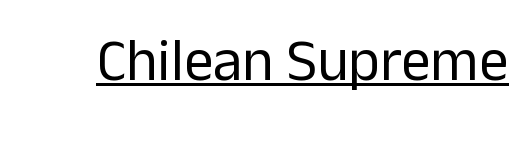
Q: Is the text bold? A: No.
Q: Is the text italic (slanted)? A: No, it is upright.
Q: Is the typeface a serif or a sans-serif typeface? A: Sans-serif.
Q: Is the text underlined? A: Yes.
Q: Is the spacing between letters normal or unusually wide? A: Normal.
Q: Width (condensed, normal, or wide)? A: Normal.
Q: Stroke contrast? A: Low.
Q: x-height? A: Medium.
Q: Monospaced? A: No.
